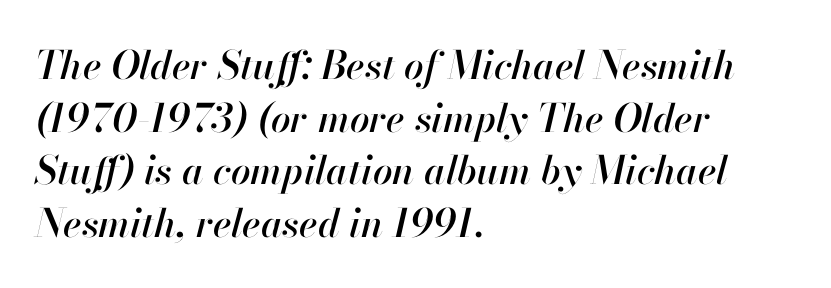
The image shows 39 px text type, italic (leaning right); set left-aligned, normal line spacing (1.35x), normal letter spacing, not underlined; high stroke contrast and a small x-height.
